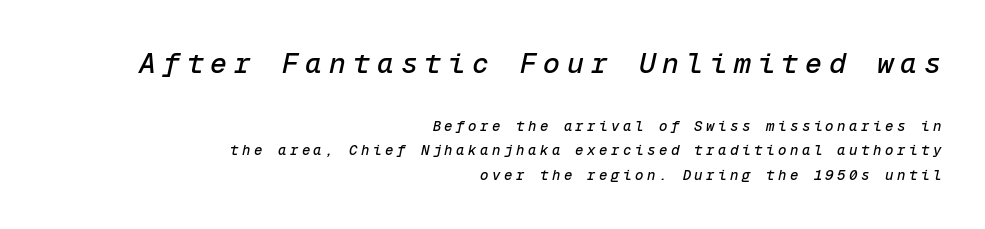
Q: Is the text italic (slanted)? A: Yes, it leans right by about 12 degrees.
Q: Is the text underlined? A: No.
Q: How is the paragraph aligned? A: Right-aligned.
Q: Is the spacing between letters normal or unusually wide? A: Unusually wide.
Q: Which block of text is set in a larger size, the first (top) or the second (bottom)? A: The first (top) one.
Q: Width (condensed, normal, or wide)? A: Normal.
Q: Stroke contrast? A: Low.
Q: x-height? A: Medium.
Q: Monospaced? A: Yes.
